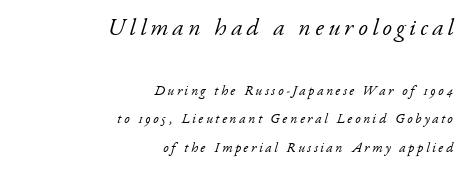
Q: Is the text bold? A: No.
Q: Is the text italic (slanted)? A: Yes, it leans right by about 17 degrees.
Q: Is the text underlined? A: No.
Q: How is the paragraph aligned? A: Right-aligned.
Q: Is the spacing between lines tight, normal or loose? A: Loose.
Q: Which block of text is set in a larger size, the first (top) or the second (bottom)? A: The first (top) one.
